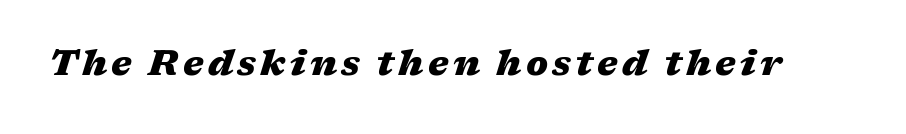
The image shows 35 px heavy, wide type, italic (leaning right); set not underlined; medium stroke contrast and a medium x-height.
